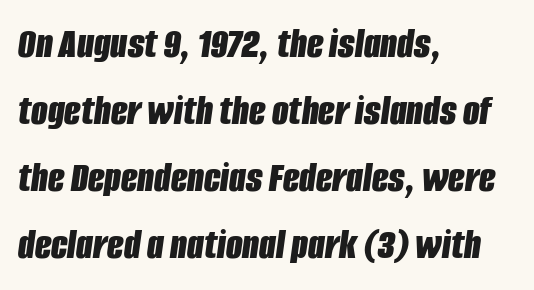
{"italic": "yes", "lean": "right", "slant_degrees": 8, "bold": "yes", "weight": "bold", "width": "condensed", "stroke_contrast": "low", "x_height": "large", "monospaced": "no", "underline": "no", "align": "left", "line_spacing": "normal", "line_spacing_ratio": 1.56, "letter_spacing": "normal", "letter_spacing_em": 0.0, "glyph_px": 43}
